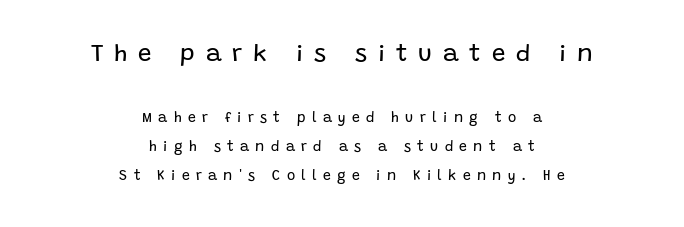
Q: Is the text bold? A: No.
Q: Is the text italic (slanted)? A: No, it is upright.
Q: Is the text underlined? A: No.
Q: How is the paragraph aligned? A: Centered.
Q: Is the spacing between letters normal or unusually wide? A: Unusually wide.
Q: Is the spacing between lines tight, normal or loose? A: Loose.
Q: Which block of text is set in a larger size, the first (top) or the second (bottom)? A: The first (top) one.
